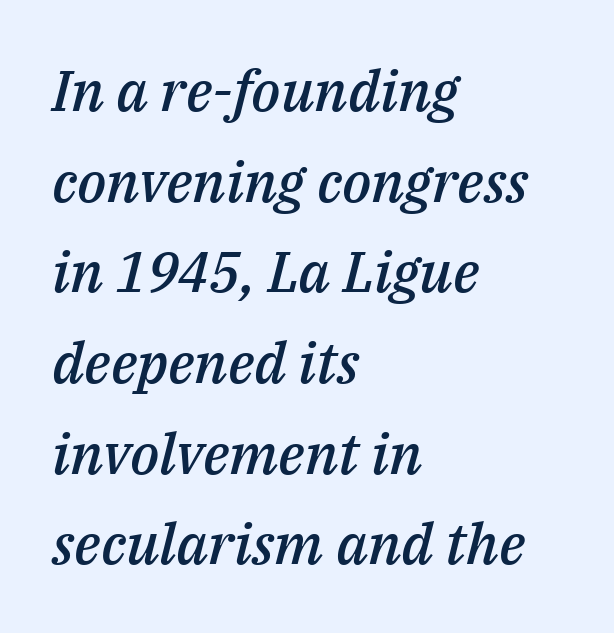
The image shows 57 px semibold type, italic (leaning right); set left-aligned, normal line spacing (1.59x), normal letter spacing, not underlined; medium stroke contrast and a medium x-height.
